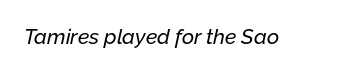
Q: Is the text italic (slanted)? A: Yes, it leans right by about 12 degrees.
Q: Is the text underlined? A: No.
Q: Is the spacing between letters normal or unusually wide? A: Normal.
